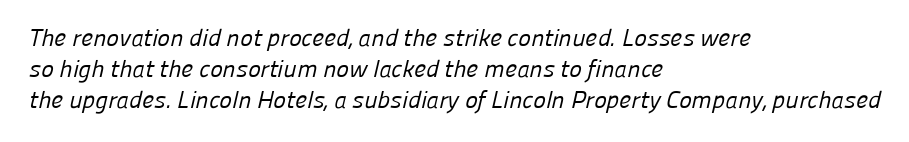
The image shows 24 px text type; set left-aligned, normal line spacing (1.29x), normal letter spacing, not underlined.
